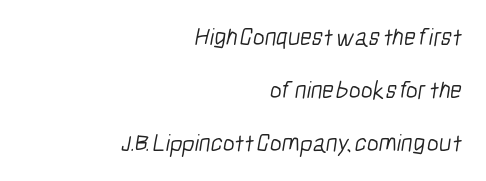
Q: Is the text bold? A: No.
Q: Is the text underlined? A: No.
Q: How is the paragraph aligned? A: Right-aligned.
Q: Is the spacing between letters normal or unusually wide? A: Normal.
Q: Is the spacing between lines tight, normal or loose? A: Loose.
